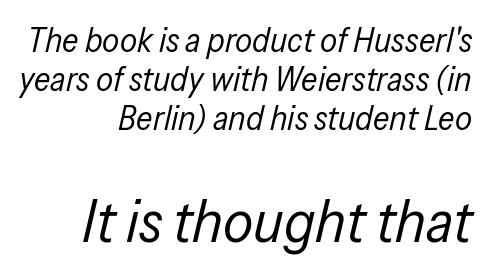
Leading is clearly below the norm, producing a dense column. Which margin do the lines hug? The right one — the left edge is uneven. The rendering enlarges the type as you move from the upper chunk to the lower. Nothing unusual about the tracking: characters are spaced as the font intends. Proportional: the letters do not fall into vertical columns.
